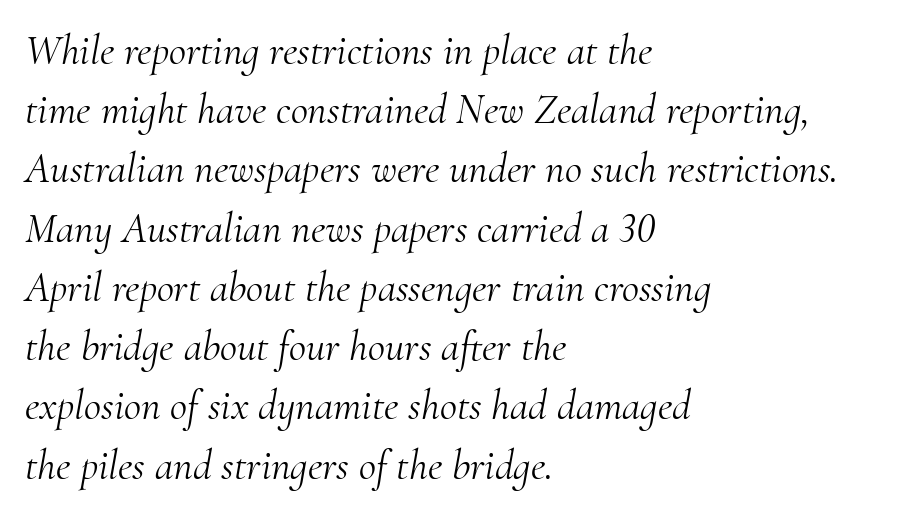
Q: Is the text bold? A: No.
Q: Is the text italic (slanted)? A: Yes, it leans right by about 10 degrees.
Q: Is the typeface a serif or a sans-serif typeface? A: Serif.
Q: Is the text underlined? A: No.
Q: How is the paragraph aligned? A: Left-aligned.
Q: Is the spacing between letters normal or unusually wide? A: Normal.
Q: Is the spacing between lines tight, normal or loose? A: Normal.
Q: Width (condensed, normal, or wide)? A: Normal.
Q: Stroke contrast? A: Medium.
Q: x-height? A: Small.
Q: Monospaced? A: No.
